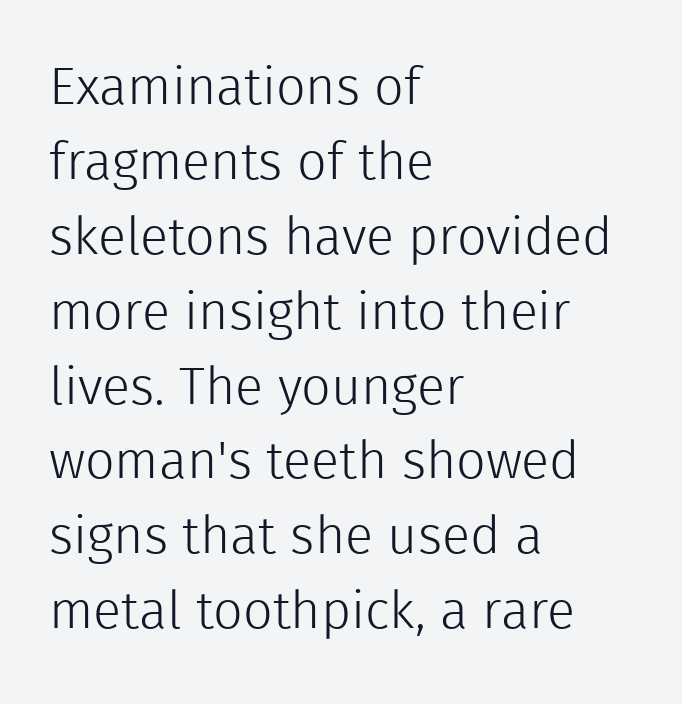
Q: Is the text bold? A: No.
Q: Is the text italic (slanted)? A: No, it is upright.
Q: Is the typeface a serif or a sans-serif typeface? A: Sans-serif.
Q: Is the text underlined? A: No.
Q: How is the paragraph aligned? A: Left-aligned.
Q: Is the spacing between letters normal or unusually wide? A: Normal.
Q: Is the spacing between lines tight, normal or loose? A: Normal.
Q: Width (condensed, normal, or wide)? A: Normal.
Q: x-height? A: Medium.
Q: Monospaced? A: No.
